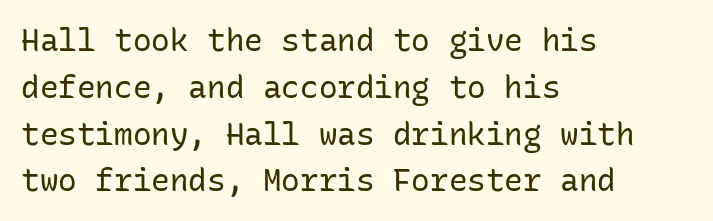
Q: Is the text bold? A: No.
Q: Is the text italic (slanted)? A: No, it is upright.
Q: Is the typeface a serif or a sans-serif typeface? A: Sans-serif.
Q: Is the text underlined? A: No.
Q: How is the paragraph aligned? A: Left-aligned.
Q: Is the spacing between letters normal or unusually wide? A: Normal.
Q: Is the spacing between lines tight, normal or loose? A: Normal.
Q: Width (condensed, normal, or wide)? A: Normal.
Q: Stroke contrast? A: Low.
Q: x-height? A: Medium.
Q: Monospaced? A: Yes.
